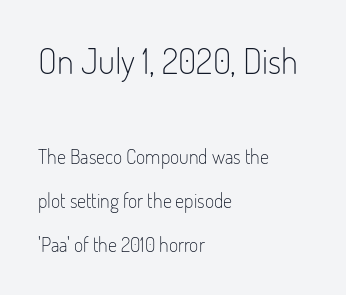
The image shows 35 px light, condensed sans-serif type, upright; set left-aligned, loose line spacing (2.2x), normal letter spacing, not underlined; the first (top) block is 1.75x larger; low stroke contrast and a small x-height.
